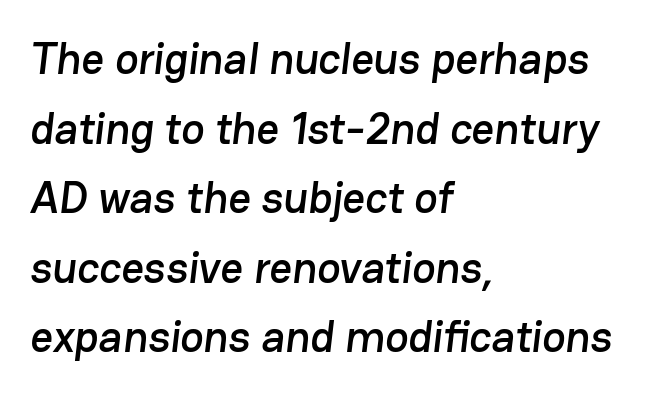
Q: Is the typeface a serif or a sans-serif typeface? A: Sans-serif.
Q: Is the text underlined? A: No.
Q: How is the paragraph aligned? A: Left-aligned.
Q: Is the spacing between letters normal or unusually wide? A: Normal.
Q: Is the spacing between lines tight, normal or loose? A: Normal.
Q: Width (condensed, normal, or wide)? A: Normal.
Q: Stroke contrast? A: Low.
Q: x-height? A: Medium.
Q: Monospaced? A: No.
